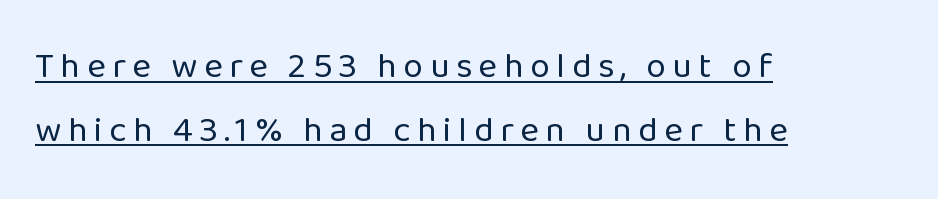
Q: Is the text bold? A: No.
Q: Is the text italic (slanted)? A: No, it is upright.
Q: Is the typeface a serif or a sans-serif typeface? A: Sans-serif.
Q: Is the text underlined? A: Yes.
Q: How is the paragraph aligned? A: Left-aligned.
Q: Width (condensed, normal, or wide)? A: Normal.
Q: Stroke contrast? A: Low.
Q: x-height? A: Medium.
Q: Monospaced? A: No.
